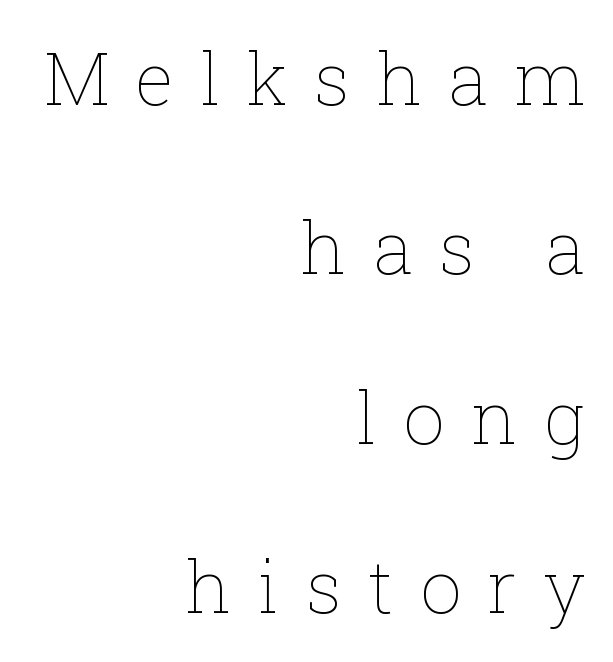
{"italic": "no", "bold": "no", "weight": "thin", "width": "normal", "stroke_contrast": "low", "x_height": "medium", "monospaced": "no", "underline": "no", "align": "right", "line_spacing": "loose", "line_spacing_ratio": 2.32, "letter_spacing": "wide", "letter_spacing_em": 0.36, "glyph_px": 73}
